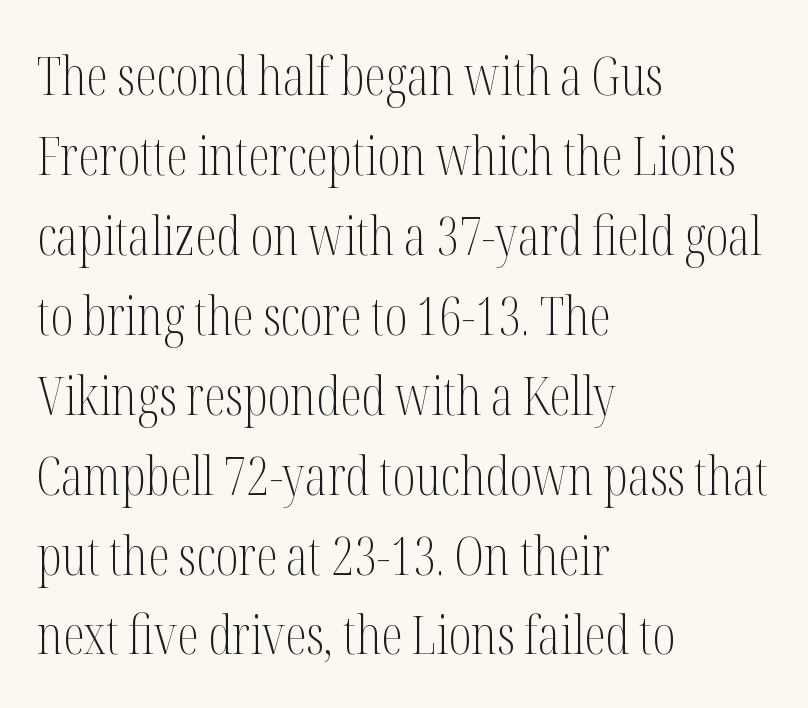
{"serif": "yes", "italic": "no", "bold": "no", "weight": "light", "width": "condensed", "stroke_contrast": "medium", "x_height": "medium", "monospaced": "no", "underline": "no", "align": "left", "line_spacing": "normal", "line_spacing_ratio": 1.48, "letter_spacing": "normal", "letter_spacing_em": 0.0, "glyph_px": 54}
